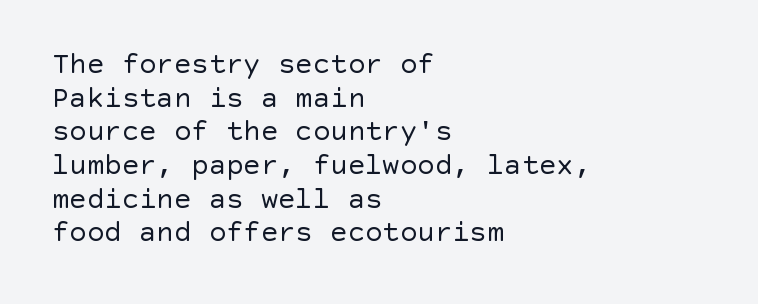
{"serif": "no", "italic": "no", "bold": "no", "weight": "regular", "width": "normal", "x_height": "large", "underline": "no", "align": "left", "line_spacing_ratio": 1.16, "letter_spacing": "normal", "letter_spacing_em": 0.0, "glyph_px": 29}
